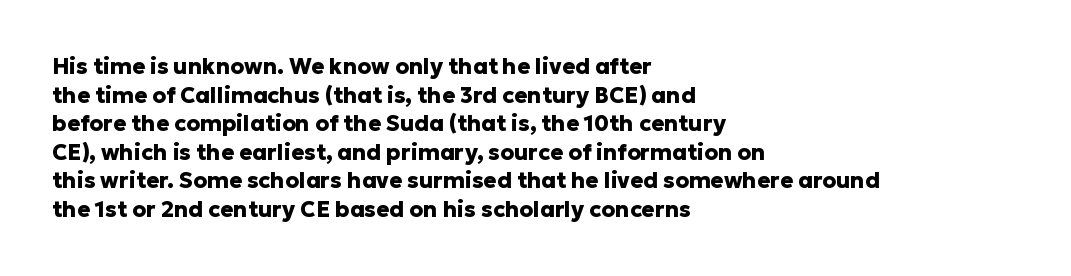
Teacher's note: observe the even left margin — that is flush-left alignment. You can tell it's not italic because the verticals are truly vertical. Words float on clear page, feet unadorned. The letterforms sit shoulder to shoulder at normal distance.
